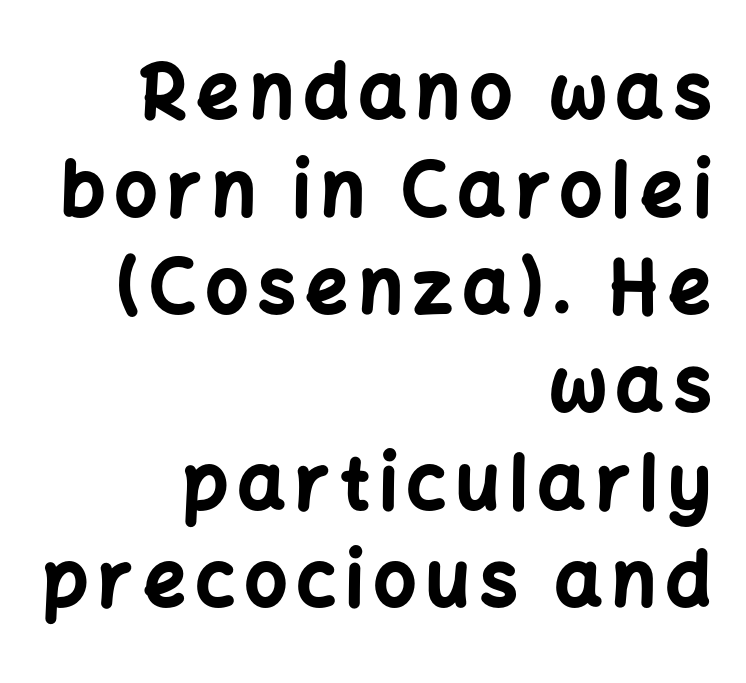
The image shows 74 px bold sans-serif type, upright; set right-aligned, normal line spacing (1.32x), not underlined; low stroke contrast and a medium x-height.
